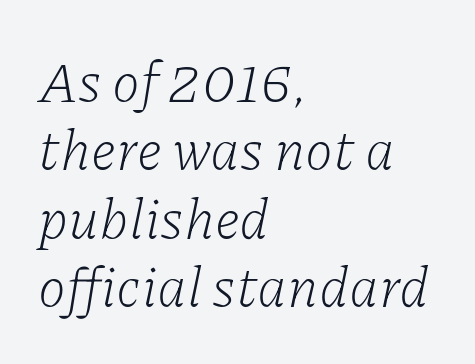
The specimen reads as italic at a glance. Typeset ragged right — the left edge is the straight one. Serifs: yes, visible at the terminals of the letterforms. Each letter keeps its own natural width here, so spacing adapts to shape. Nothing unusual about the tracking: characters are spaced as the font intends. The space beneath each line is pristine and unruled.
